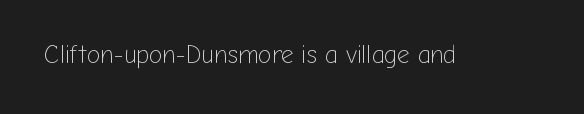
The image shows 25 px text type, upright; set normal letter spacing, not underlined.
